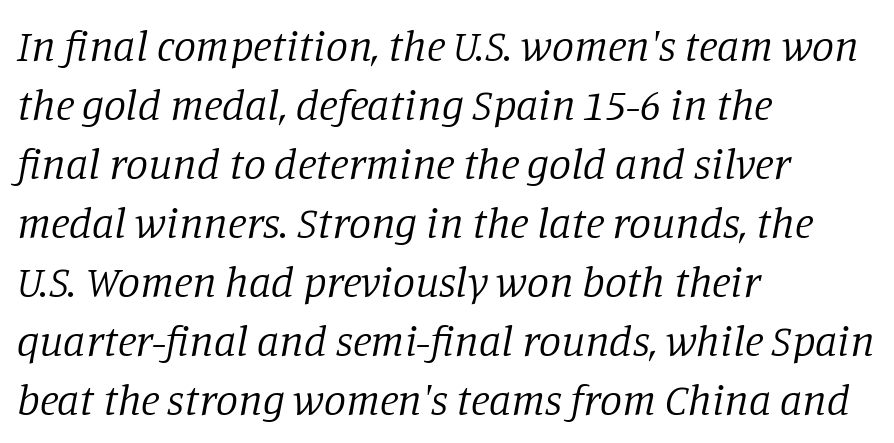
The image shows 44 px regular-weight serif type, italic (leaning right); set left-aligned, normal line spacing (1.34x), normal letter spacing, not underlined; low stroke contrast and a large x-height.
